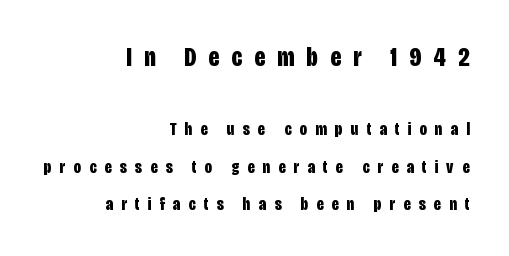
Look at the stroke-to-counter ratio: heavy, a bold. Quick note: not italic, upright. Loosely led — the rows are spread out. Decoration check: the copy has no underline. The more generous point size was reserved for the upper chunk.
